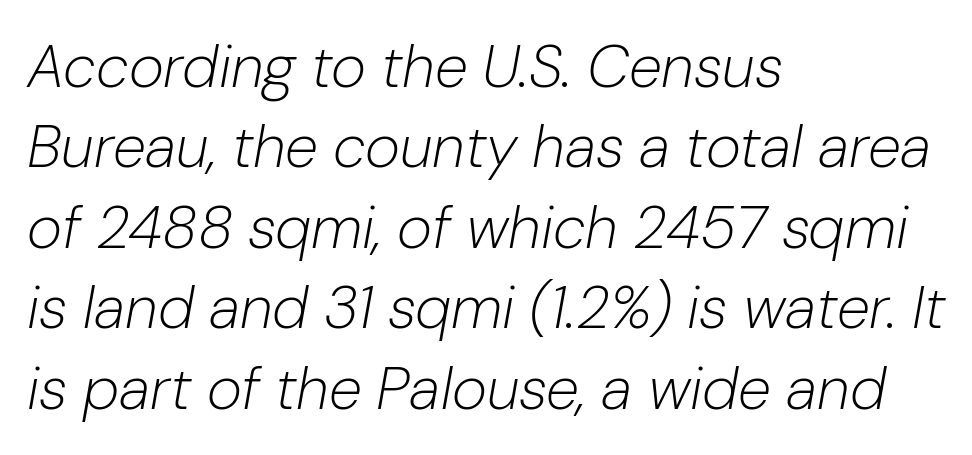
{"italic": "yes", "lean": "right", "slant_degrees": 10, "bold": "no", "weight": "light", "width": "normal", "stroke_contrast": "low", "x_height": "medium", "monospaced": "no", "underline": "no", "align": "left", "line_spacing": "normal", "line_spacing_ratio": 1.34, "letter_spacing": "normal", "letter_spacing_em": 0.0, "glyph_px": 60}
